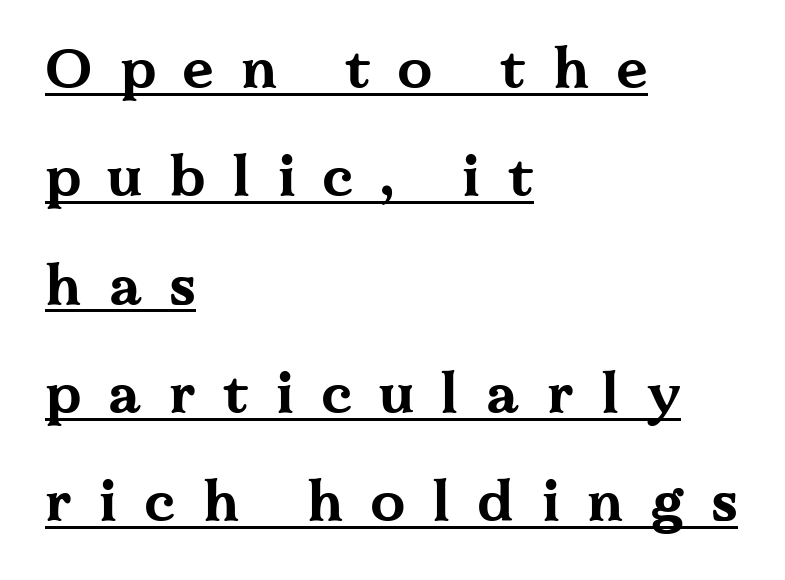
Q: Is the text bold? A: Yes.
Q: Is the text italic (slanted)? A: No, it is upright.
Q: Is the typeface a serif or a sans-serif typeface? A: Serif.
Q: Is the text underlined? A: Yes.
Q: How is the paragraph aligned? A: Left-aligned.
Q: Is the spacing between letters normal or unusually wide? A: Unusually wide.
Q: Is the spacing between lines tight, normal or loose? A: Loose.
Q: Width (condensed, normal, or wide)? A: Wide.
Q: Stroke contrast? A: Medium.
Q: x-height? A: Medium.
Q: Monospaced? A: No.
